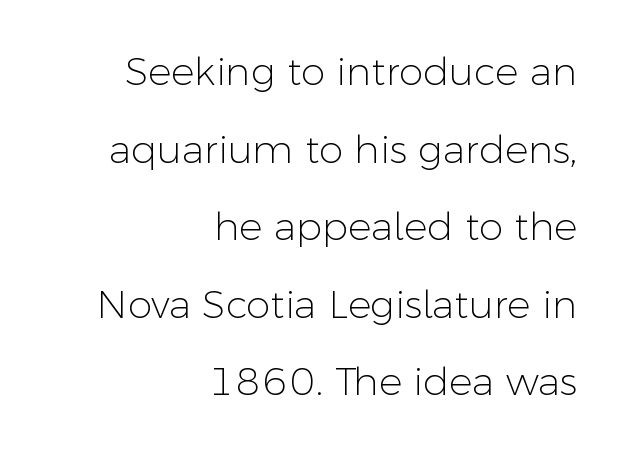
Students, note that the glyphs here touch the page at normal intervals. A sans-serif font was chosen for this passage. Each letter keeps its own natural width here, so spacing adapts to shape. Alignment: flush right. Caption: face not bold, strokes unweighted. Does the leading feel generous? Absolutely, it's lavish.
